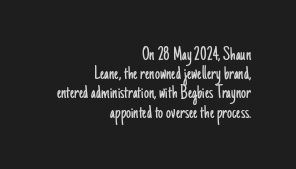
The image shows 20 px text type, upright; set right-aligned, tight line spacing (0.96x), normal letter spacing, not underlined.
